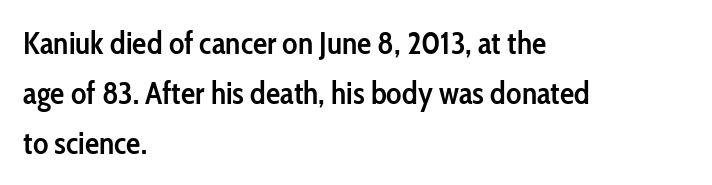
The image shows 32 px semibold, condensed sans-serif type, upright; set left-aligned, normal line spacing (1.56x), normal letter spacing, not underlined; low stroke contrast and a medium x-height.
